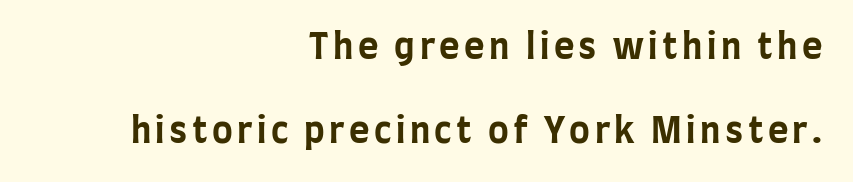
Descenders hang freely into open space. These words are printed bold, with thick strokes throughout. Compared with a flush-left layout, this one pins lines to the opposite, right side. The rendering uses a large line-height, opening up the rows. The type sits square on the baseline with zero lean.
